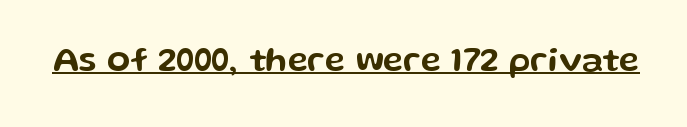
Check where the strokes stop: nothing finishes them off — pure sans. A baseline rule has been typeset under these characters. Designer's note — italics off, roman on. You could not count columns in this text — the font is proportionally spaced. This sample uses plain, unmodified letter spacing.
